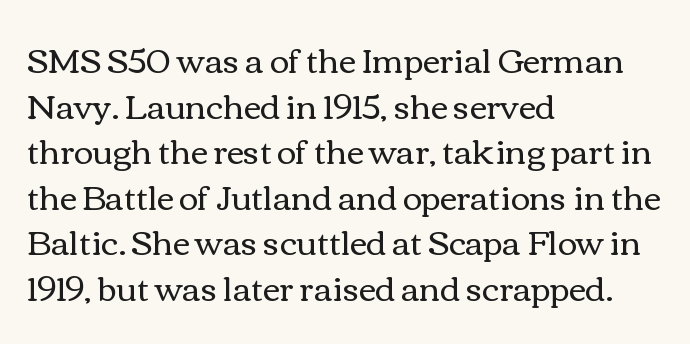
Nothing unusual about the tracking: characters are spaced as the font intends. Reading down the column, the eye jumps a familiar distance to each next line. The letterforms sit at book weight or below. Plain, unruled lines of type. Proportional: the letters do not fall into vertical columns. The letters stand straight up with perfectly vertical stems.
